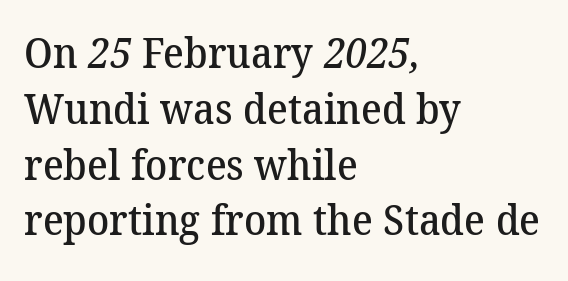
{"serif": "yes", "bold": "semi", "weight": "semibold", "width": "normal", "stroke_contrast": "medium", "x_height": "medium", "monospaced": "no", "underline": "no", "align": "left", "line_spacing": "normal", "line_spacing_ratio": 1.36, "letter_spacing": "normal", "letter_spacing_em": 0.0, "glyph_px": 41}
